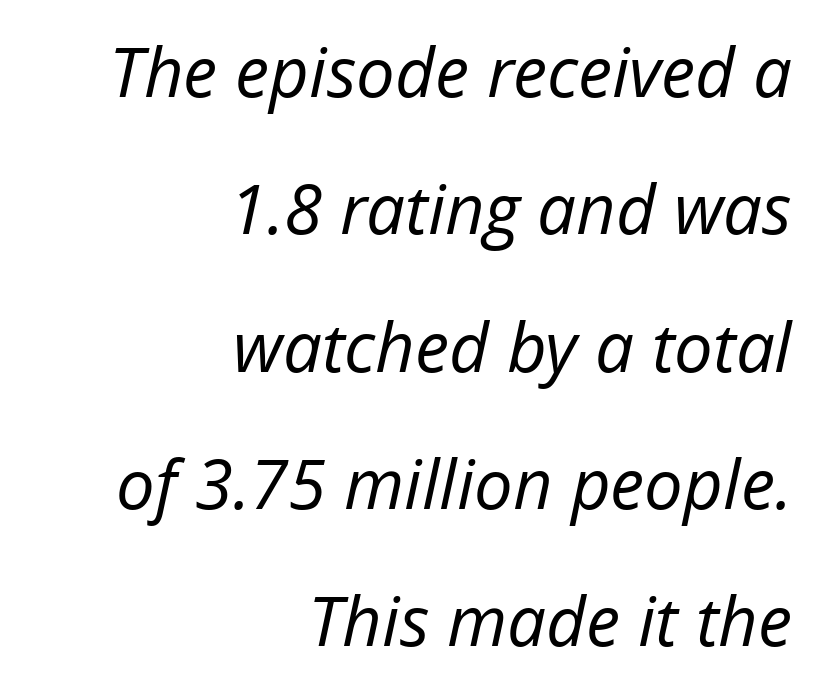
{"italic": "yes", "lean": "right", "slant_degrees": 12, "bold": "no", "weight": "regular", "width": "normal", "stroke_contrast": "low", "x_height": "medium", "monospaced": "no", "underline": "no", "align": "right", "line_spacing": "loose", "line_spacing_ratio": 1.99, "letter_spacing": "normal", "letter_spacing_em": 0.0, "glyph_px": 69}
